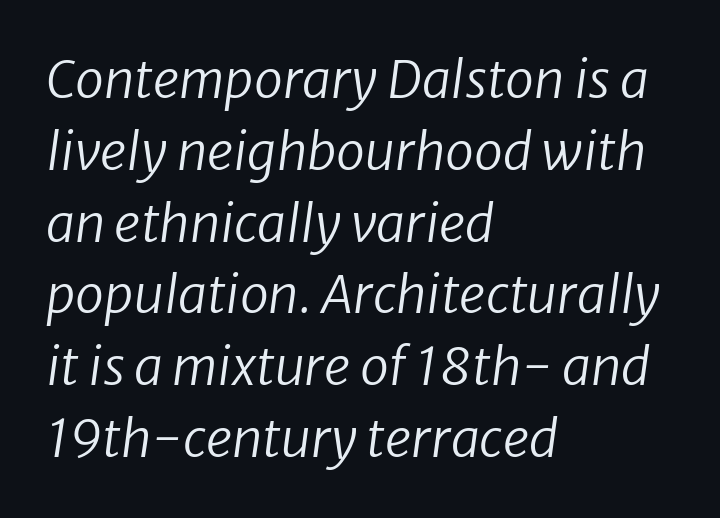
Q: Is the text bold? A: No.
Q: Is the typeface a serif or a sans-serif typeface? A: Sans-serif.
Q: Is the text underlined? A: No.
Q: How is the paragraph aligned? A: Left-aligned.
Q: Is the spacing between letters normal or unusually wide? A: Normal.
Q: Is the spacing between lines tight, normal or loose? A: Normal.
Q: Width (condensed, normal, or wide)? A: Normal.
Q: Stroke contrast? A: Low.
Q: x-height? A: Medium.
Q: Monospaced? A: No.
